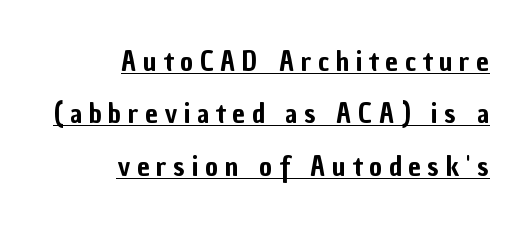
Q: Is the text italic (slanted)? A: No, it is upright.
Q: Is the typeface a serif or a sans-serif typeface? A: Sans-serif.
Q: Is the text underlined? A: Yes.
Q: How is the paragraph aligned? A: Right-aligned.
Q: Is the spacing between letters normal or unusually wide? A: Unusually wide.
Q: Width (condensed, normal, or wide)? A: Condensed.
Q: Stroke contrast? A: Low.
Q: x-height? A: Medium.
Q: Monospaced? A: No.
